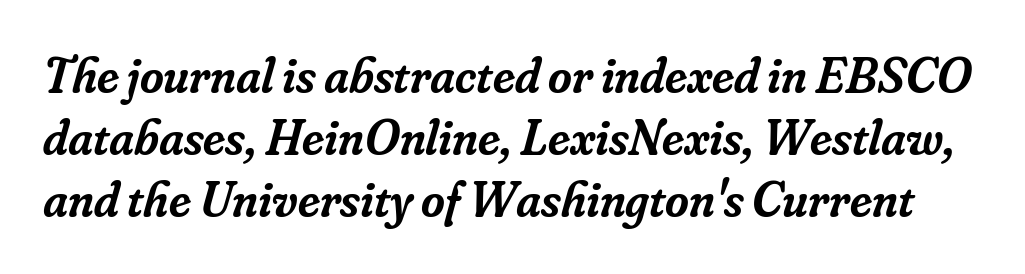
Has an underline been added? It has not. Emphasis by weight is partial: semibold. Tracking here is standard; glyphs follow each other at the usual distance. Is this a fixed-width face? No — the glyphs have proportional, varying widths. There's an unmistakable incline to the writing here. Regarding serifs, this sample has them.
